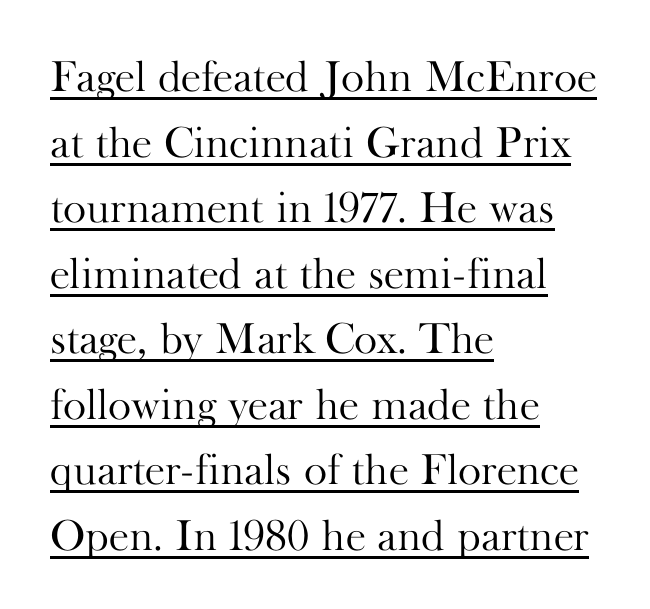
Q: Is the text bold? A: No.
Q: Is the text italic (slanted)? A: No, it is upright.
Q: Is the typeface a serif or a sans-serif typeface? A: Serif.
Q: Is the text underlined? A: Yes.
Q: How is the paragraph aligned? A: Left-aligned.
Q: Is the spacing between letters normal or unusually wide? A: Normal.
Q: Is the spacing between lines tight, normal or loose? A: Normal.
Q: Width (condensed, normal, or wide)? A: Normal.
Q: Stroke contrast? A: High.
Q: x-height? A: Small.
Q: Monospaced? A: No.
